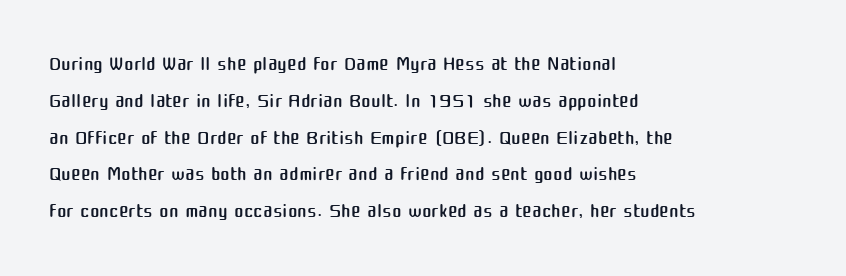
Line spacing here is normal. Words appear dense and cohesive because spacing is normal. Are there feet on the stems? There aren't — it's a sans. Caption: face not bold, strokes unweighted.
